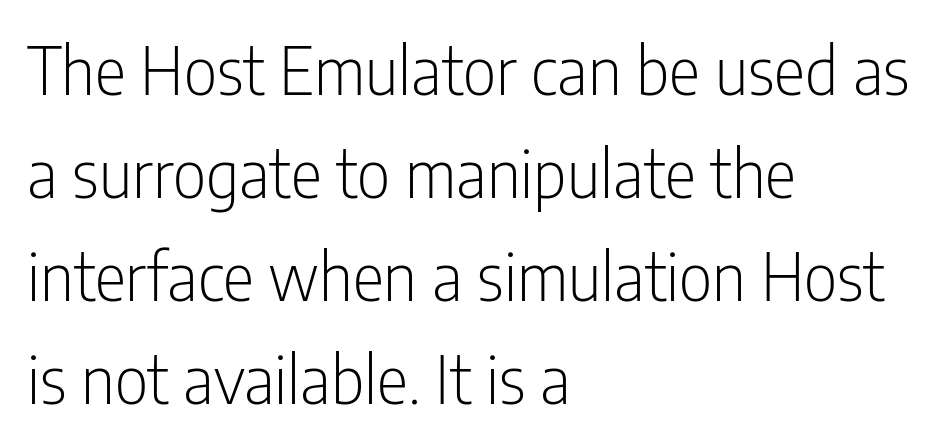
The image shows 66 px light, condensed sans-serif type, upright; set left-aligned, normal line spacing (1.56x), normal letter spacing, not underlined; low stroke contrast and a medium x-height.
